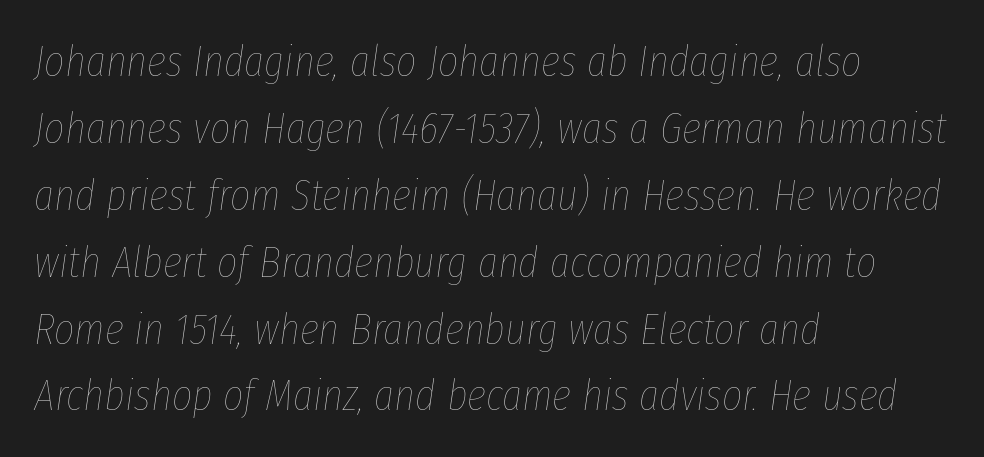
Q: Is the text bold? A: No.
Q: Is the text italic (slanted)? A: Yes, it leans right by about 8 degrees.
Q: Is the text underlined? A: No.
Q: How is the paragraph aligned? A: Left-aligned.
Q: Is the spacing between letters normal or unusually wide? A: Normal.
Q: Is the spacing between lines tight, normal or loose? A: Normal.
Q: Width (condensed, normal, or wide)? A: Condensed.
Q: Stroke contrast? A: Low.
Q: x-height? A: Medium.
Q: Monospaced? A: No.
